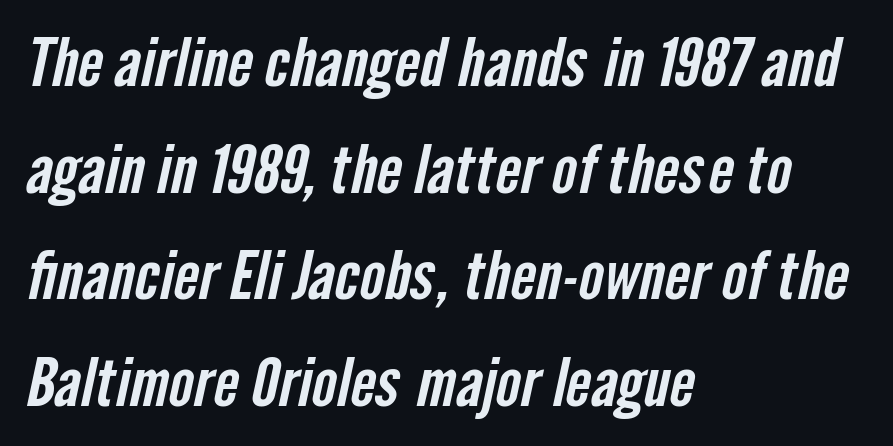
The image shows 67 px condensed sans-serif type; set left-aligned, normal line spacing (1.59x), normal letter spacing, not underlined; low stroke contrast and a medium x-height.
